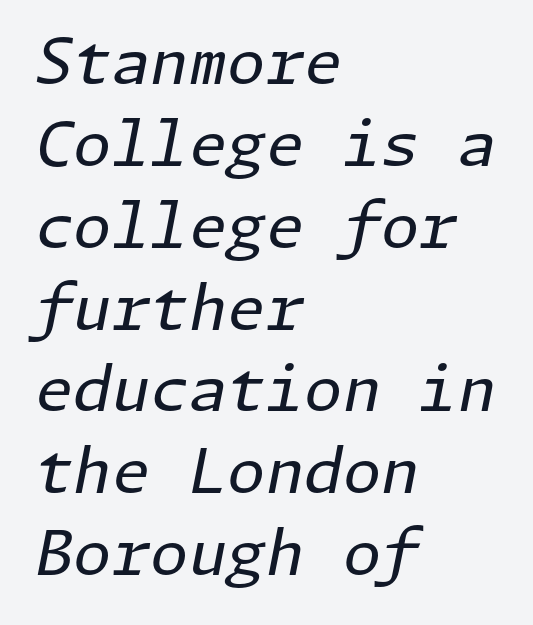
Does the leading feel generous? No, just average. Compared with ordinary roman type, these characters are visibly tilted. Weight: in the light-to-regular range. The string is rendered with underlining switched off.
